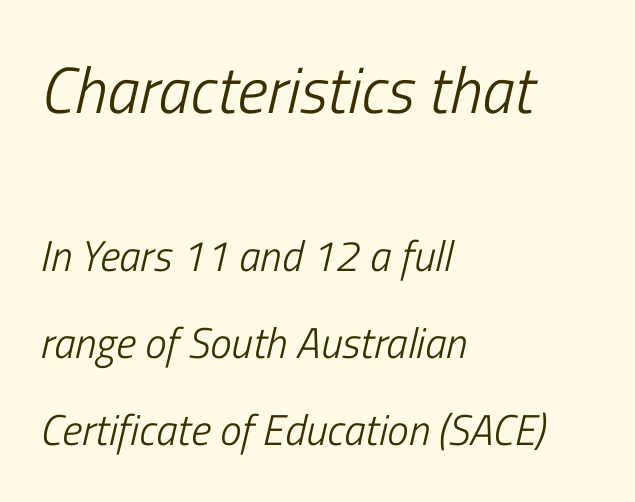
{"italic": "yes", "lean": "right", "slant_degrees": 13, "bold": "no", "weight": "light", "width": "condensed", "stroke_contrast": "low", "x_height": "medium", "monospaced": "no", "underline": "no", "align": "left", "line_spacing": "loose", "line_spacing_ratio": 2.02, "letter_spacing": "normal", "letter_spacing_em": 0.0, "larger_block": "first", "size_ratio": 1.51, "glyph_px": 65}
